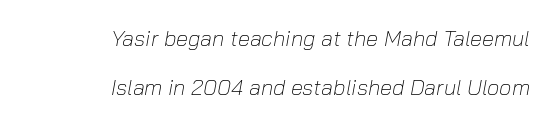
The image shows 22 px text type, italic (leaning right); set right-aligned, loose line spacing (2.24x), normal letter spacing, not underlined.
